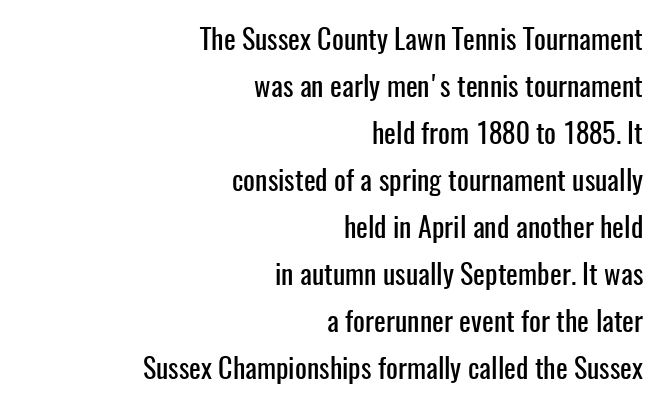
Every stem runs plumb, perpendicular to the baseline. Is this a fixed-width face? No — the glyphs have proportional, varying widths. A normal amount of white space separates one row of letters from the next. Letter spacing: default. These lines are composed in type without serifs.
